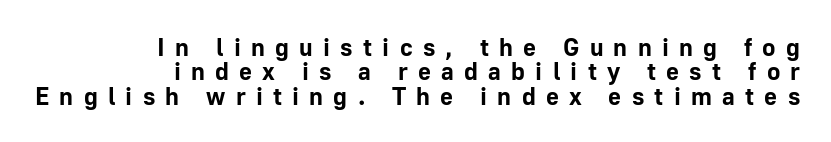
The image shows 25 px bold type, upright; set right-aligned, tight line spacing (0.98x), unusually wide letter spacing (+0.41 em), not underlined.
